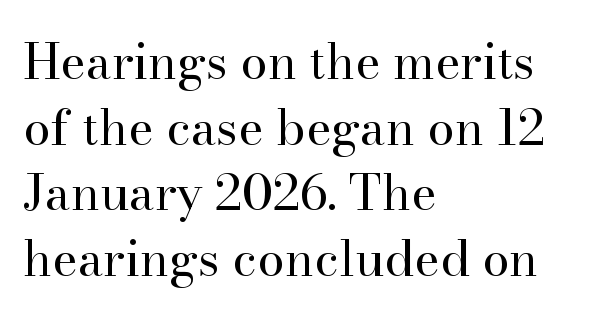
The image shows 49 px regular-weight serif type, upright; set left-aligned, normal line spacing (1.34x), normal letter spacing, not underlined; high stroke contrast and a small x-height.
